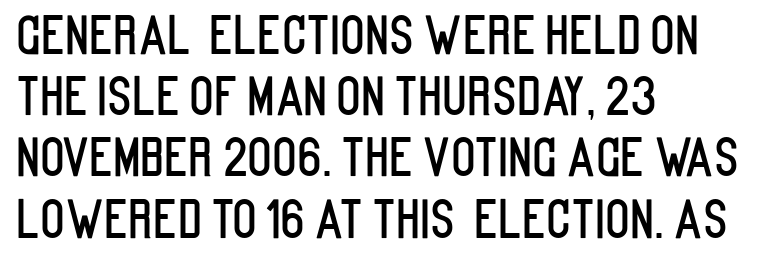
Q: Is the text italic (slanted)? A: No, it is upright.
Q: Is the typeface a serif or a sans-serif typeface? A: Sans-serif.
Q: Is the text underlined? A: No.
Q: How is the paragraph aligned? A: Left-aligned.
Q: Is the spacing between letters normal or unusually wide? A: Normal.
Q: Width (condensed, normal, or wide)? A: Condensed.
Q: Stroke contrast? A: Low.
Q: x-height? A: Large.
Q: Monospaced? A: No.
